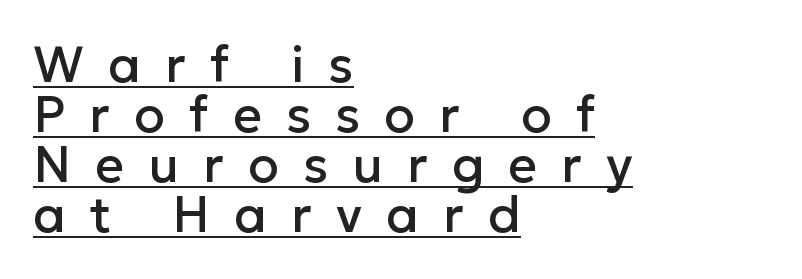
{"serif": "no", "italic": "no", "width": "normal", "stroke_contrast": "low", "x_height": "medium", "monospaced": "no", "underline": "yes", "align": "left", "line_spacing": "tight", "line_spacing_ratio": 1.0, "letter_spacing": "wide", "letter_spacing_em": 0.49, "glyph_px": 50}
